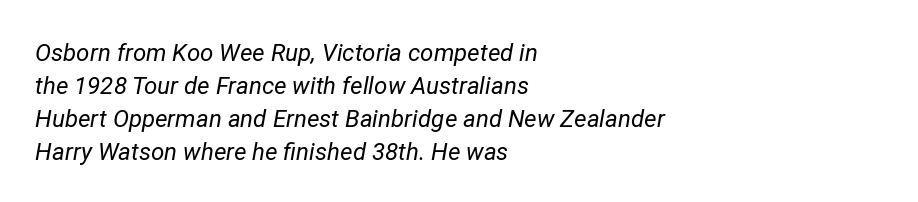
Q: Is the text bold? A: No.
Q: Is the text italic (slanted)? A: Yes, it leans right by about 12 degrees.
Q: Is the text underlined? A: No.
Q: How is the paragraph aligned? A: Left-aligned.
Q: Is the spacing between letters normal or unusually wide? A: Normal.
Q: Is the spacing between lines tight, normal or loose? A: Normal.
